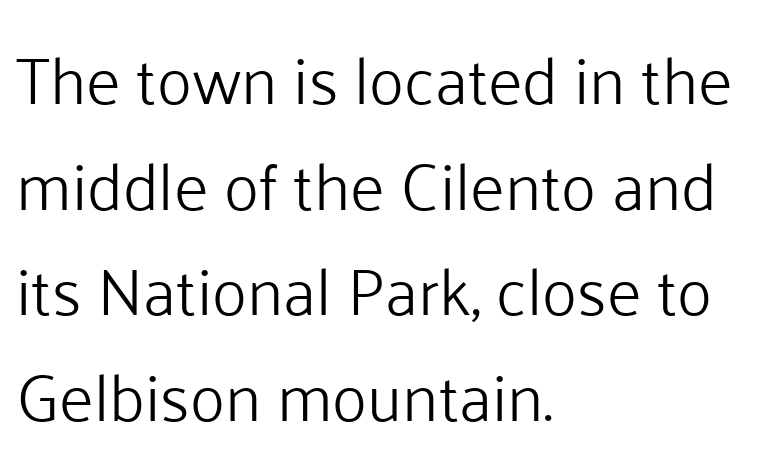
The image shows 66 px light sans-serif type, upright; set left-aligned, normal line spacing (1.6x), normal letter spacing, not underlined; low stroke contrast and a medium x-height.
